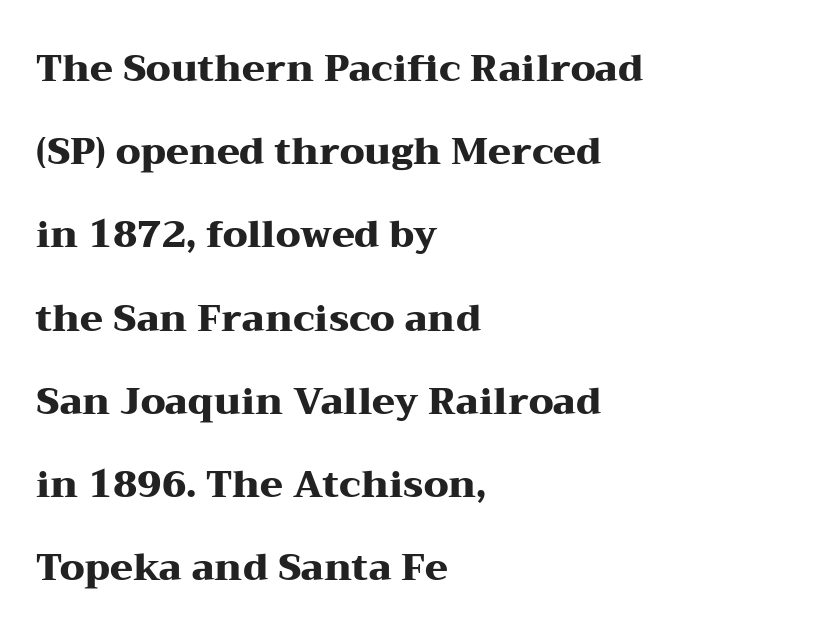
Q: Is the text bold? A: Yes.
Q: Is the text italic (slanted)? A: No, it is upright.
Q: Is the typeface a serif or a sans-serif typeface? A: Serif.
Q: Is the text underlined? A: No.
Q: How is the paragraph aligned? A: Left-aligned.
Q: Is the spacing between letters normal or unusually wide? A: Normal.
Q: Is the spacing between lines tight, normal or loose? A: Loose.
Q: Width (condensed, normal, or wide)? A: Wide.
Q: Stroke contrast? A: Medium.
Q: x-height? A: Medium.
Q: Monospaced? A: No.
